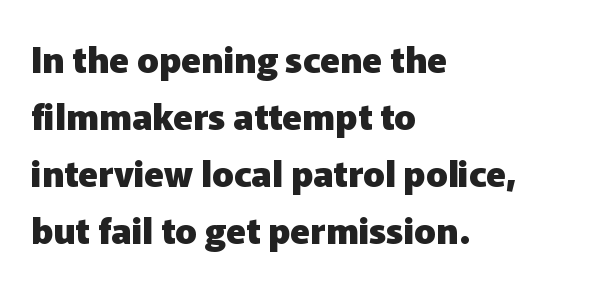
The image shows 36 px heavy sans-serif type, upright; set left-aligned, normal line spacing (1.58x), normal letter spacing, not underlined; low stroke contrast and a medium x-height.
